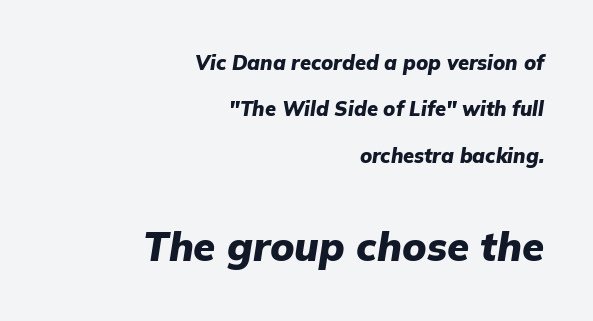
{"italic": "yes", "lean": "right", "slant_degrees": 9, "bold": "yes", "weight": "heavy", "width": "normal", "stroke_contrast": "low", "x_height": "medium", "monospaced": "no", "underline": "no", "align": "right", "line_spacing": "loose", "line_spacing_ratio": 2.32, "letter_spacing": "normal", "letter_spacing_em": 0.0, "larger_block": "second", "size_ratio": 2.0, "glyph_px": 40}
